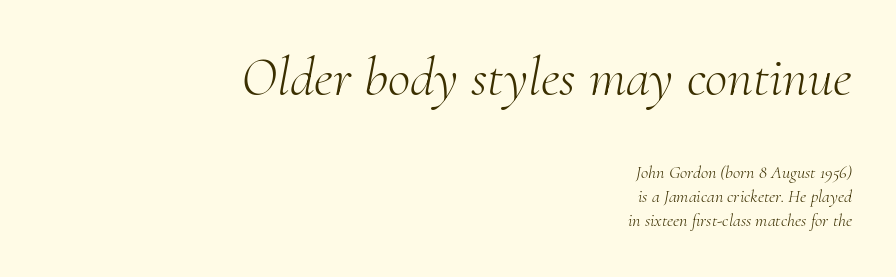
The image shows 55 px light serif type, italic (leaning right); set right-aligned, normal line spacing (1.33x), normal letter spacing, not underlined; the first (top) block is 3.06x larger; medium stroke contrast and a small x-height.
